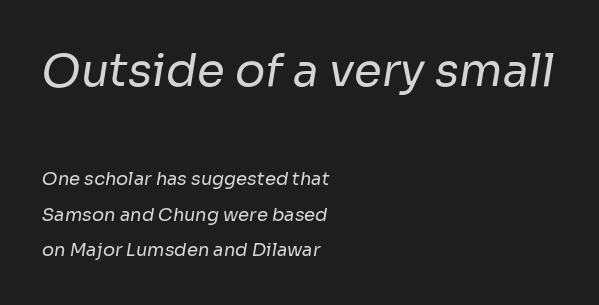
This is sans-serif lettering, the kind often seen on screens and signage. Every row of glyphs begins at an identical x-position on the left. The rendering uses natural spacing where letterforms have individual widths. Is the type heavy? It reads as light-to-regular instead. Whoever set this made the first block the dominant, larger element. Type without underlining.
